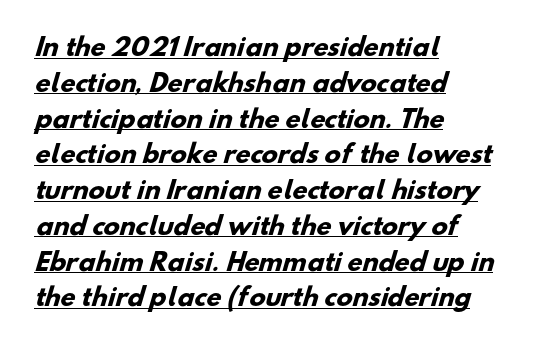
Q: Is the text bold? A: Yes.
Q: Is the text underlined? A: Yes.
Q: How is the paragraph aligned? A: Left-aligned.
Q: Is the spacing between letters normal or unusually wide? A: Normal.
Q: Is the spacing between lines tight, normal or loose? A: Normal.
